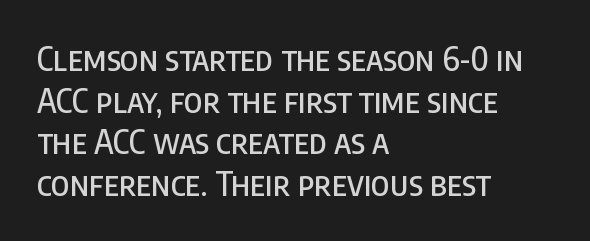
The compositor pushed each line to the left boundary. Underline: absent. Nothing sits at the stroke ends, so this counts as sans-serif. Notice how descenders clear the ascenders below comfortably — that's standard leading.
